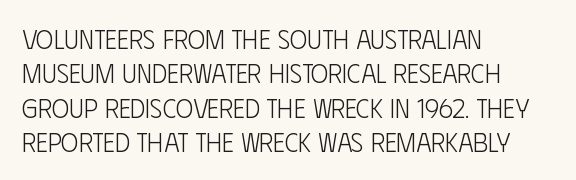
Leftover space on each line is placed entirely after the last word. Notice how the stems are strictly vertical — no italics here. The rendering uses a moderate line-height, typical for paragraphs. Underlining? Definitely not there. A light-to-regular cut is what we see here.
